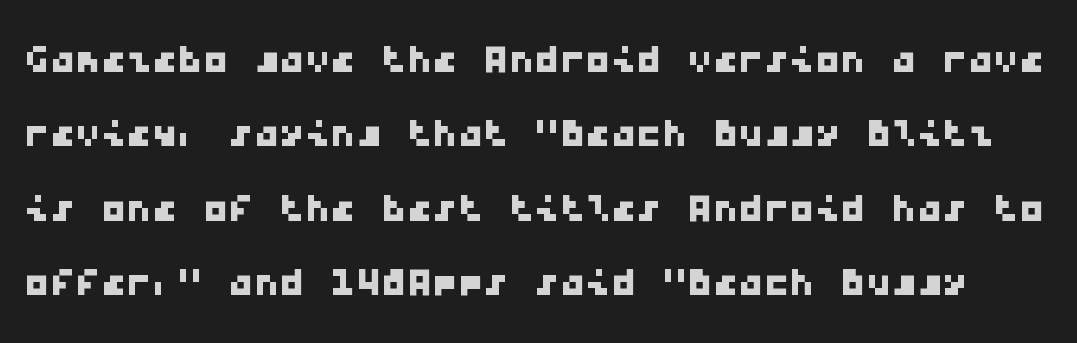
The foot of each line stays bare and open. Honestly, the letter spacing is just normal — you wouldn't notice it. Every character here occupies the same horizontal width, giving the sample a typewriter-like rhythm. The designer left line spacing at the default. Stroke terminals: plain, sans-serif.
